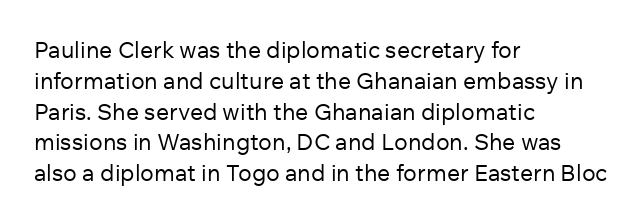
{"italic": "no", "bold": "no", "underline": "no", "align": "left", "line_spacing": "normal", "line_spacing_ratio": 1.34, "letter_spacing": "normal", "letter_spacing_em": 0.0, "glyph_px": 23}
